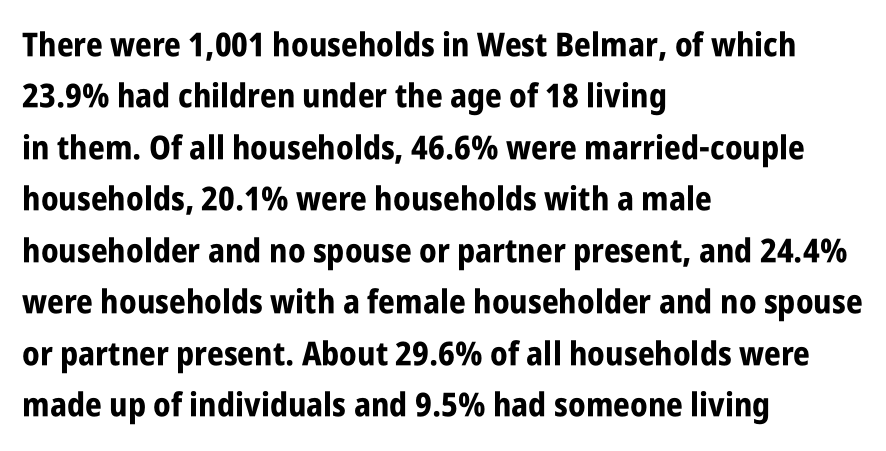
These lines carry a lot of weight — the face is fully bold. The words here are not underlined. Italic: no, the glyphs are upright roman. Quick note: interline space is typical.
